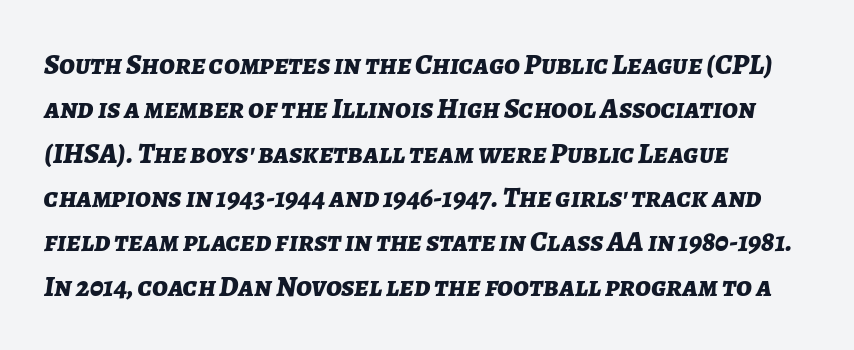
Q: Is the text bold? A: Yes.
Q: Is the text italic (slanted)? A: Yes, it leans right by about 7 degrees.
Q: Is the text underlined? A: No.
Q: How is the paragraph aligned? A: Left-aligned.
Q: Is the spacing between letters normal or unusually wide? A: Normal.
Q: Is the spacing between lines tight, normal or loose? A: Normal.
Q: Width (condensed, normal, or wide)? A: Normal.
Q: Stroke contrast? A: Low.
Q: x-height? A: Medium.
Q: Monospaced? A: No.
